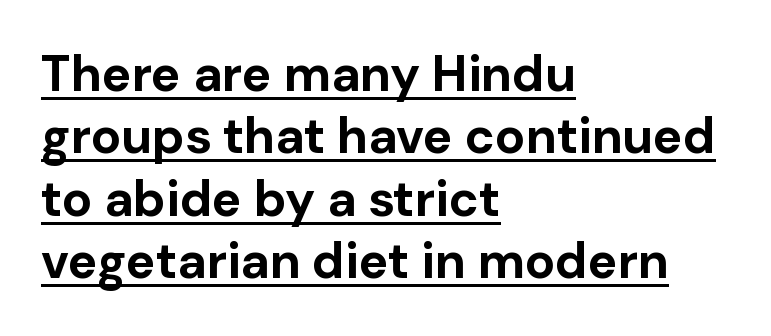
Q: Is the text bold? A: Yes.
Q: Is the text italic (slanted)? A: No, it is upright.
Q: Is the typeface a serif or a sans-serif typeface? A: Sans-serif.
Q: Is the text underlined? A: Yes.
Q: How is the paragraph aligned? A: Left-aligned.
Q: Is the spacing between letters normal or unusually wide? A: Normal.
Q: Is the spacing between lines tight, normal or loose? A: Normal.
Q: Width (condensed, normal, or wide)? A: Normal.
Q: Stroke contrast? A: Low.
Q: x-height? A: Medium.
Q: Monospaced? A: No.
